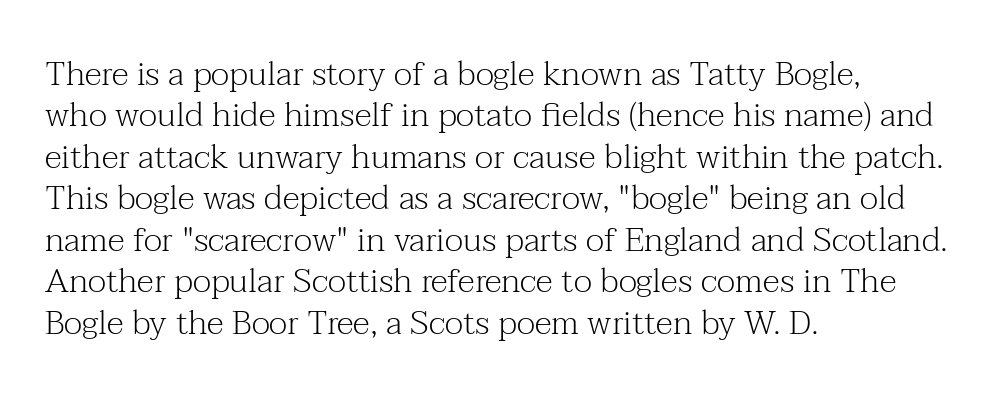
Is the block centered? No — it sits flush against the left margin. The horizontal fit of the characters is conventional and even. Descenders hang freely into open space. Typographically, this falls in the serif category. Posture: vertical. Is this a fixed-width face? No — the glyphs have proportional, varying widths.
